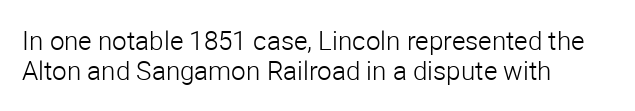
The image shows 26 px text type, upright; set left-aligned, line spacing 1.16x, normal letter spacing, not underlined.
